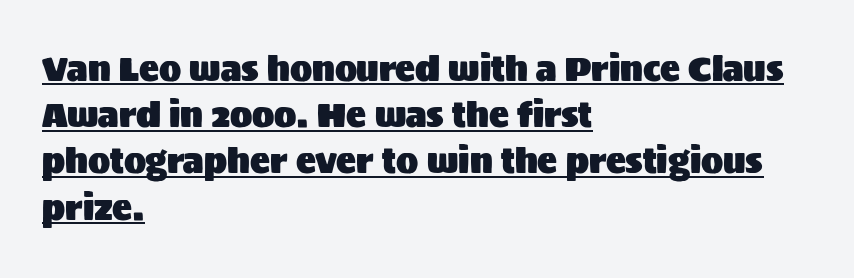
The image shows 33 px sans-serif type, upright; set left-aligned, normal line spacing (1.4x), normal letter spacing, underlined; medium stroke contrast and a large x-height.
